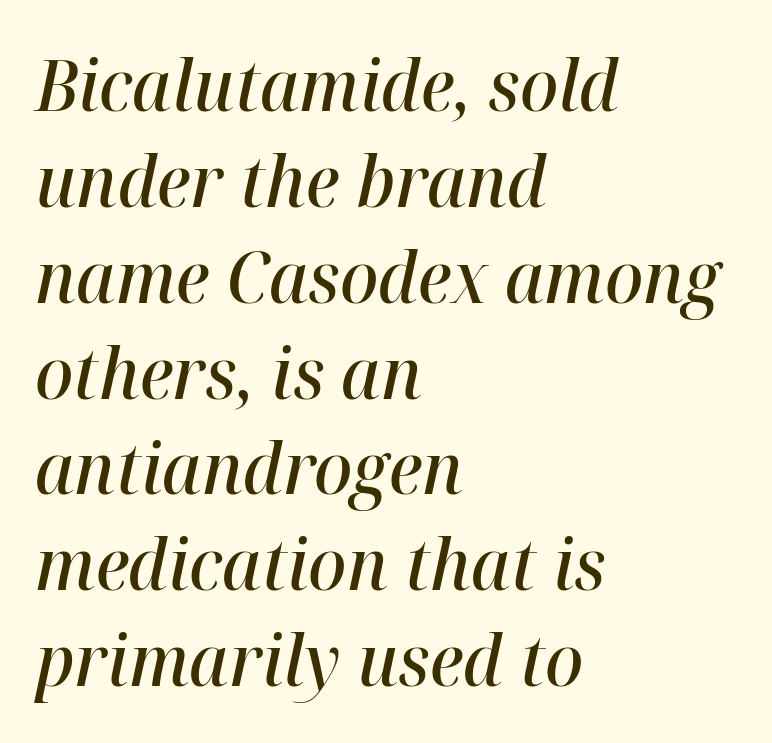
Q: Is the text bold? A: Semi-bold.
Q: Is the text italic (slanted)? A: Yes, it leans right by about 12 degrees.
Q: Is the text underlined? A: No.
Q: How is the paragraph aligned? A: Left-aligned.
Q: Is the spacing between letters normal or unusually wide? A: Normal.
Q: Is the spacing between lines tight, normal or loose? A: Normal.
Q: Width (condensed, normal, or wide)? A: Normal.
Q: Stroke contrast? A: High.
Q: x-height? A: Medium.
Q: Monospaced? A: No.
